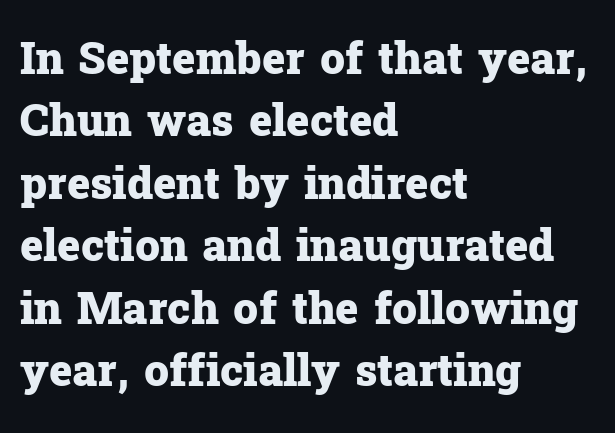
The image shows 44 px heavy serif type, upright; set left-aligned, normal line spacing (1.42x), normal letter spacing, not underlined; low stroke contrast and a medium x-height.
